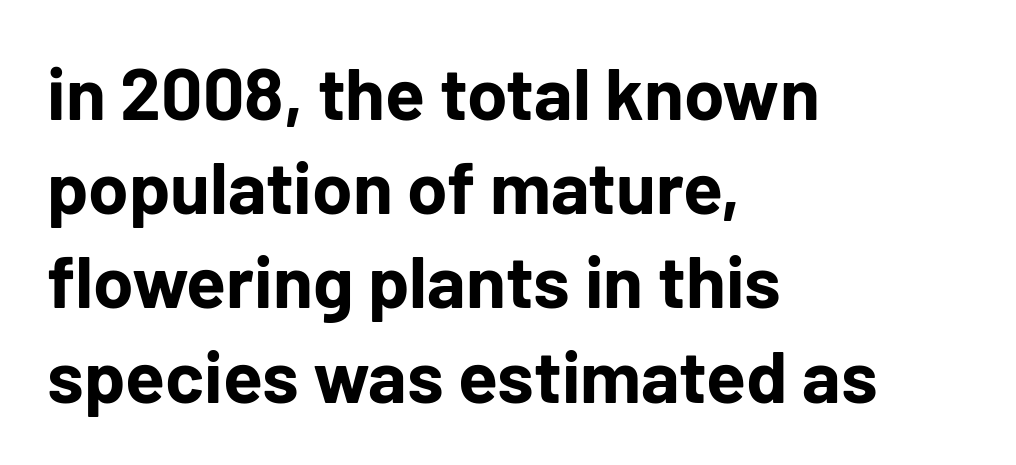
Q: Is the text bold? A: Yes.
Q: Is the text italic (slanted)? A: No, it is upright.
Q: Is the typeface a serif or a sans-serif typeface? A: Sans-serif.
Q: Is the text underlined? A: No.
Q: How is the paragraph aligned? A: Left-aligned.
Q: Is the spacing between letters normal or unusually wide? A: Normal.
Q: Is the spacing between lines tight, normal or loose? A: Normal.
Q: Width (condensed, normal, or wide)? A: Normal.
Q: Stroke contrast? A: Low.
Q: x-height? A: Medium.
Q: Monospaced? A: No.
